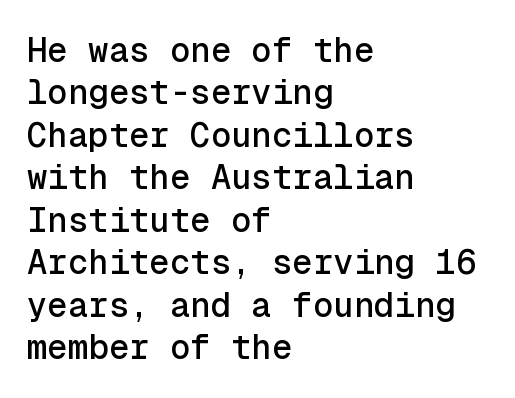
The image shows 34 px sans-serif type, upright, monospaced; set left-aligned, normal line spacing (1.25x), normal letter spacing, not underlined; a medium x-height.
